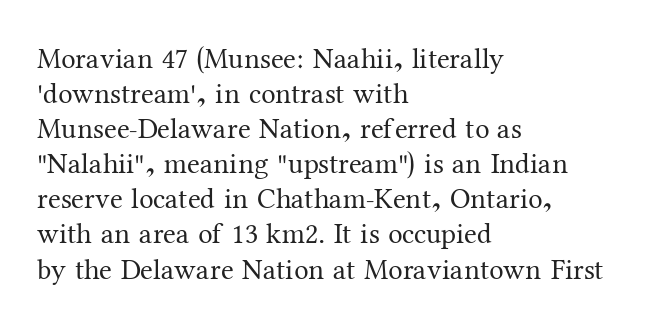
Inter-character spacing is left at the font's built-in metrics. Has an underline been added? It has not. Is there any slant? The stems are plumb. The rendering shows small feet on the letterforms — a serif design.
